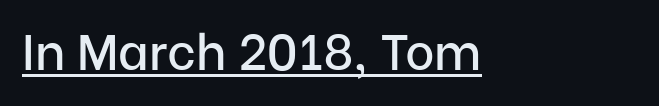
The image shows 50 px sans-serif type, upright; set left-aligned, normal letter spacing, underlined; low stroke contrast and a medium x-height.
